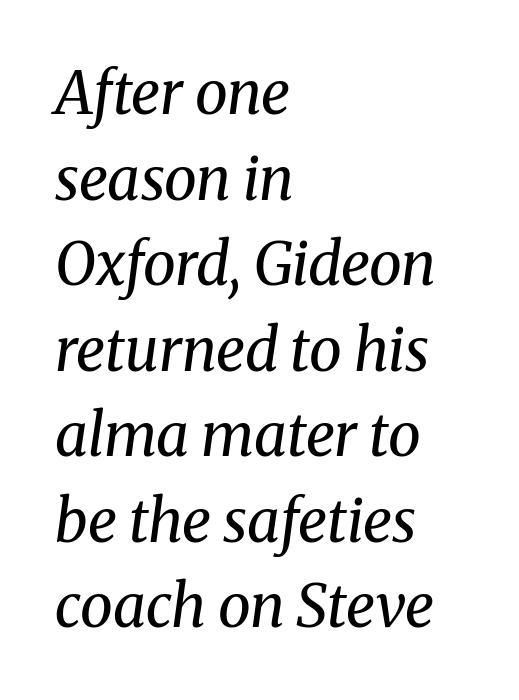
{"serif": "yes", "italic": "yes", "lean": "right", "slant_degrees": 8, "bold": "no", "weight": "regular", "width": "normal", "stroke_contrast": "medium", "x_height": "medium", "monospaced": "no", "underline": "no", "align": "left", "line_spacing": "normal", "line_spacing_ratio": 1.45, "letter_spacing": "normal", "letter_spacing_em": 0.0, "glyph_px": 59}
